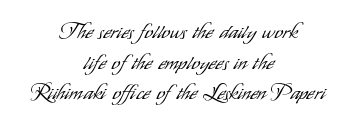
Short and long lines alike share a common midpoint. One glance says typical: line gaps are just what's usual. Stem width sits at or under what a default text font uses. Glyph-to-glyph distance matches everyday printed text. Check under the words: just untouched page.
